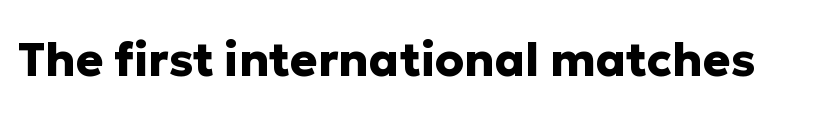
{"serif": "no", "italic": "no", "bold": "yes", "weight": "heavy", "width": "normal", "stroke_contrast": "low", "x_height": "medium", "monospaced": "no", "underline": "no", "letter_spacing": "normal", "letter_spacing_em": 0.0, "glyph_px": 46}
